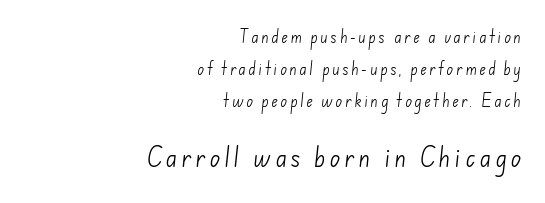
Q: Is the text bold? A: No.
Q: Is the text underlined? A: No.
Q: How is the paragraph aligned? A: Right-aligned.
Q: Is the spacing between lines tight, normal or loose? A: Loose.
Q: Which block of text is set in a larger size, the first (top) or the second (bottom)? A: The second (bottom) one.
